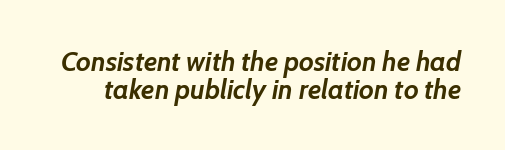
Q: Is the text bold? A: Yes.
Q: Is the text italic (slanted)? A: Yes, it leans right by about 7 degrees.
Q: Is the text underlined? A: No.
Q: Is the spacing between letters normal or unusually wide? A: Normal.
Q: Is the spacing between lines tight, normal or loose? A: Tight.
